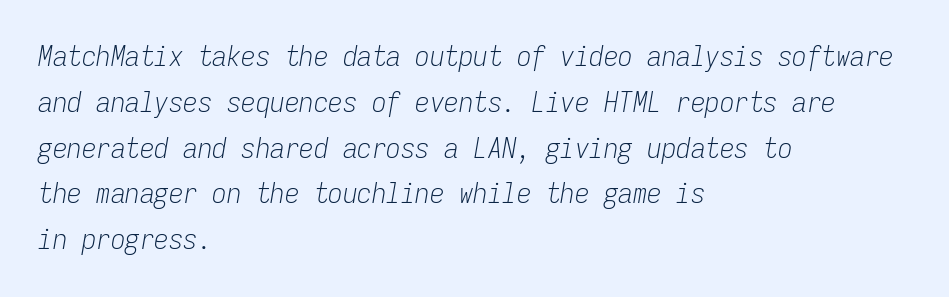
{"italic": "yes", "lean": "right", "slant_degrees": 9, "bold": "no", "weight": "light", "width": "condensed", "stroke_contrast": "low", "x_height": "medium", "monospaced": "yes", "underline": "no", "align": "left", "line_spacing": "normal", "line_spacing_ratio": 1.58, "letter_spacing": "normal", "letter_spacing_em": 0.0, "glyph_px": 29}
